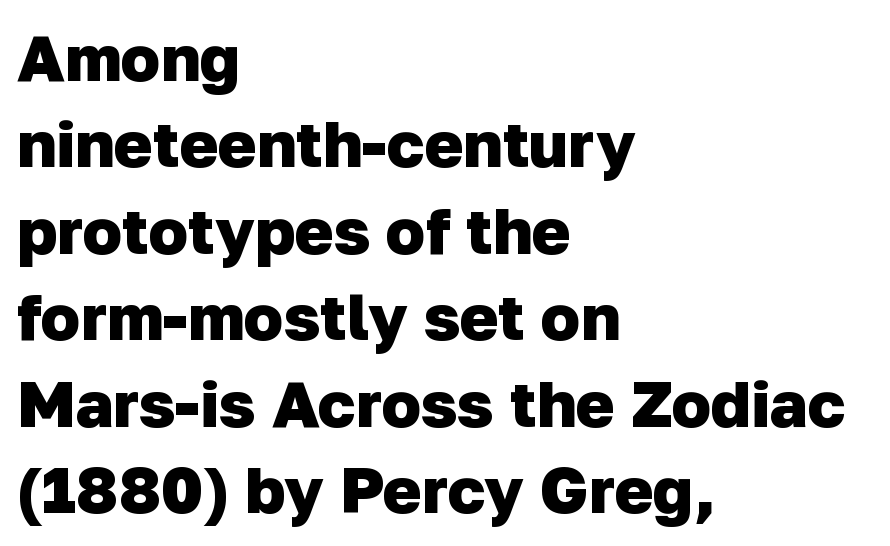
Honestly, the letter spacing is just normal — you wouldn't notice it. The ragged edge is on the right, which tells us the setting is flush left. Varying glyph widths throughout — classic text-font behaviour. A typesetter would label this face a sans. One glance says typical: line gaps are just what's usual.
